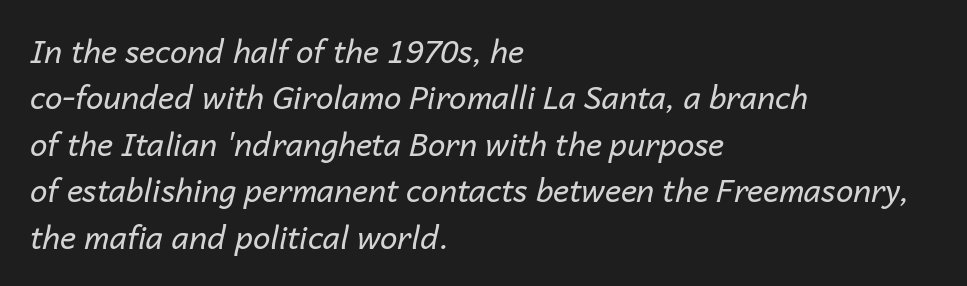
The passage shown stacks its lines at a standard gap. A typesetter would mark this as italic. A typesetter would call this proportional, since set widths differ per character. Default kerning and tracking; the words read as compact shapes. Is the stroke heavy? The answer is a plain regular-or-lighter. A clean baseline with only descenders dipping below it.
